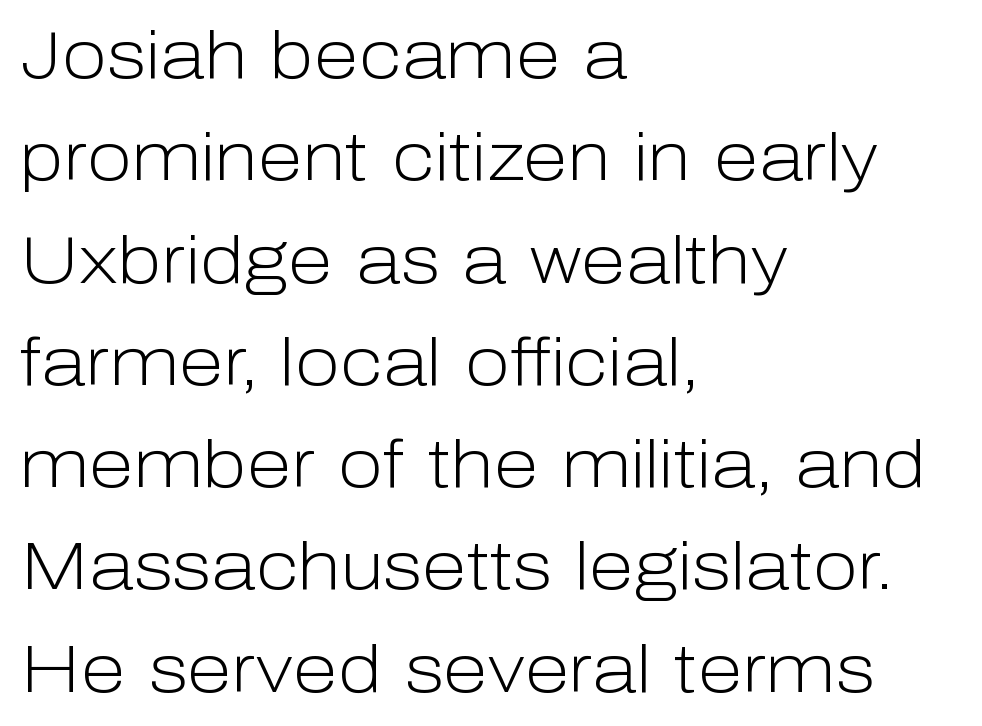
Q: Is the text bold? A: No.
Q: Is the text italic (slanted)? A: No, it is upright.
Q: Is the typeface a serif or a sans-serif typeface? A: Sans-serif.
Q: Is the text underlined? A: No.
Q: How is the paragraph aligned? A: Left-aligned.
Q: Is the spacing between letters normal or unusually wide? A: Normal.
Q: Is the spacing between lines tight, normal or loose? A: Normal.
Q: Width (condensed, normal, or wide)? A: Normal.
Q: Stroke contrast? A: Low.
Q: x-height? A: Medium.
Q: Monospaced? A: No.
